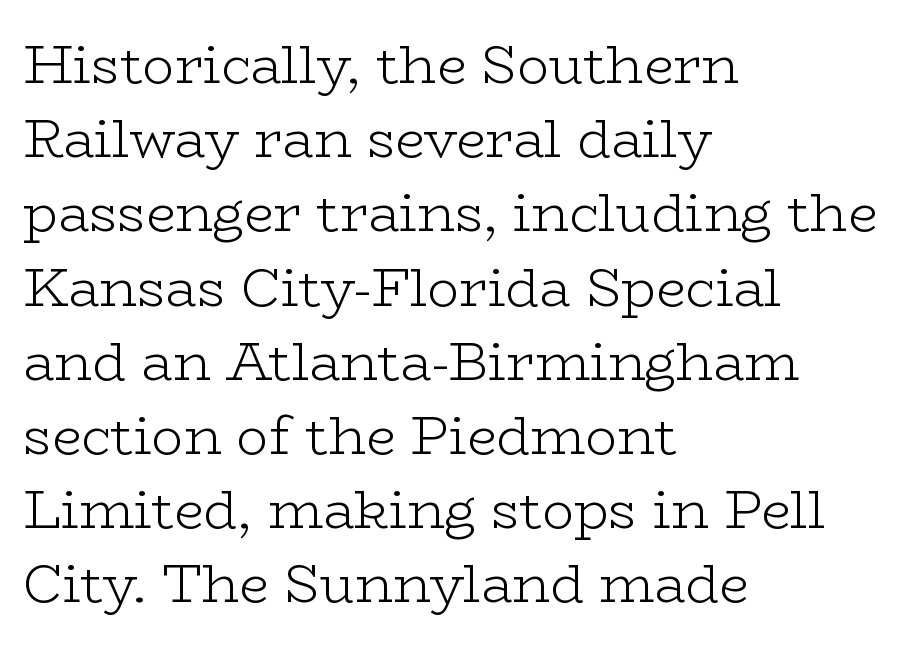
Q: Is the text bold? A: No.
Q: Is the text italic (slanted)? A: No, it is upright.
Q: Is the typeface a serif or a sans-serif typeface? A: Serif.
Q: Is the text underlined? A: No.
Q: How is the paragraph aligned? A: Left-aligned.
Q: Is the spacing between letters normal or unusually wide? A: Normal.
Q: Is the spacing between lines tight, normal or loose? A: Normal.
Q: Width (condensed, normal, or wide)? A: Wide.
Q: Stroke contrast? A: Low.
Q: x-height? A: Medium.
Q: Monospaced? A: No.
